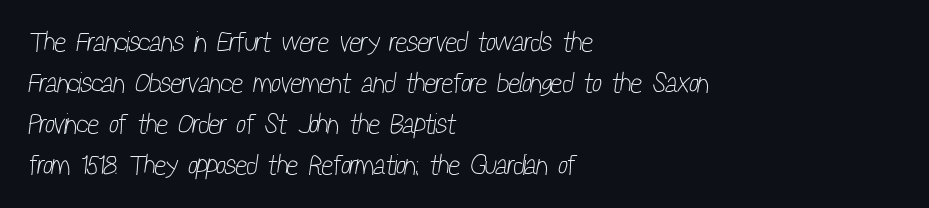
{"serif": "no", "bold": "no", "weight": "light", "width": "condensed", "stroke_contrast": "low", "x_height": "medium", "monospaced": "no", "underline": "no", "align": "left", "line_spacing": "normal", "line_spacing_ratio": 1.46, "letter_spacing": "normal", "letter_spacing_em": 0.0, "glyph_px": 28}
